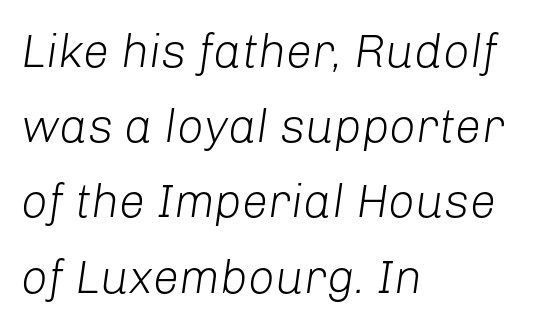
The image shows 47 px light type, italic (leaning right); set left-aligned, normal line spacing (1.6x), normal letter spacing, not underlined; low stroke contrast and a medium x-height.
